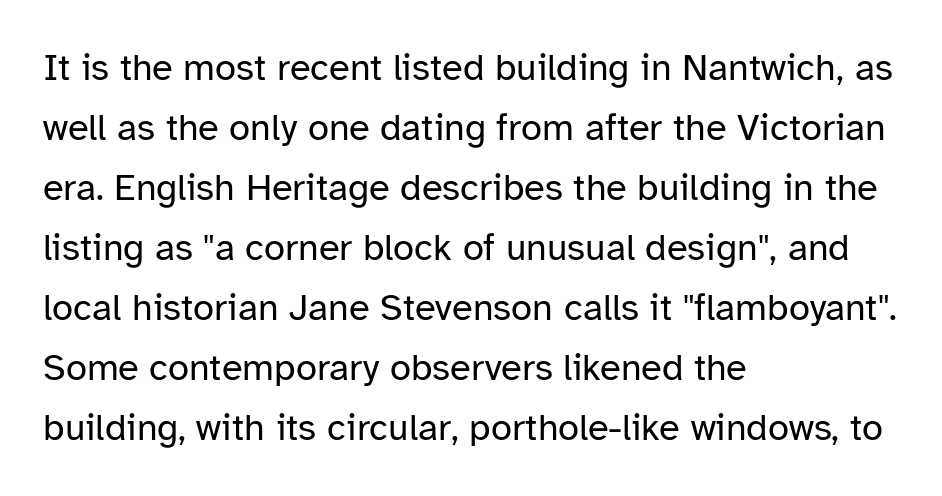
The image shows 38 px regular-weight sans-serif type, upright; set left-aligned, normal line spacing (1.58x), normal letter spacing, not underlined; low stroke contrast and a medium x-height.
